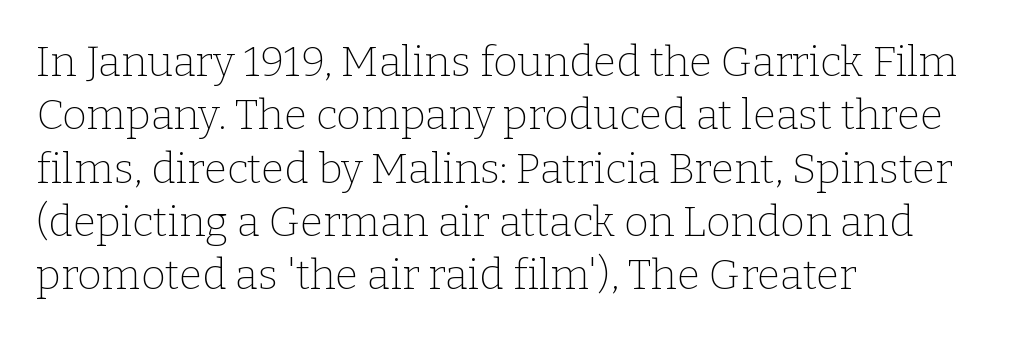
Q: Is the text bold? A: No.
Q: Is the text italic (slanted)? A: No, it is upright.
Q: Is the typeface a serif or a sans-serif typeface? A: Serif.
Q: Is the text underlined? A: No.
Q: How is the paragraph aligned? A: Left-aligned.
Q: Is the spacing between letters normal or unusually wide? A: Normal.
Q: Is the spacing between lines tight, normal or loose? A: Normal.
Q: Width (condensed, normal, or wide)? A: Normal.
Q: Stroke contrast? A: Low.
Q: x-height? A: Medium.
Q: Monospaced? A: No.
